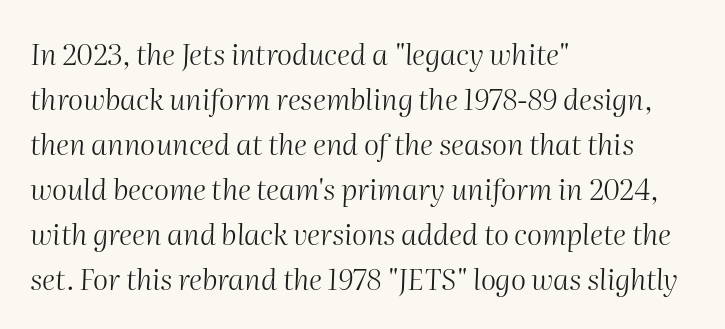
The image shows 29 px light type, italic (leaning right); set left-aligned, normal line spacing (1.55x), normal letter spacing, not underlined; medium stroke contrast and a medium x-height.
